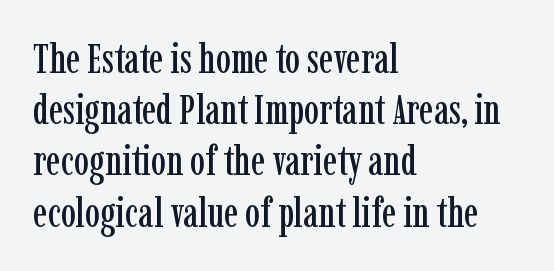
The image shows 42 px condensed serif type, upright; set left-aligned, line spacing 1.22x, normal letter spacing, not underlined; low stroke contrast and a medium x-height.
